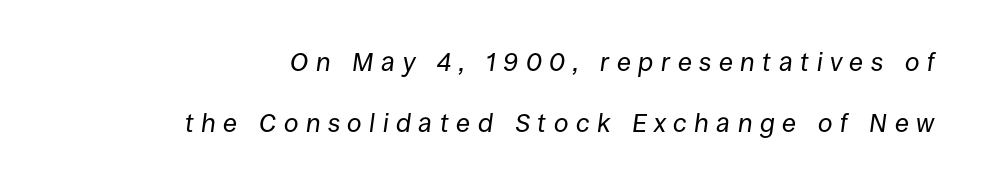
{"italic": "yes", "lean": "right", "slant_degrees": 8, "bold": "no", "underline": "no", "align": "right", "line_spacing": "loose", "line_spacing_ratio": 2.34, "letter_spacing": "wide", "letter_spacing_em": 0.29, "glyph_px": 26}
